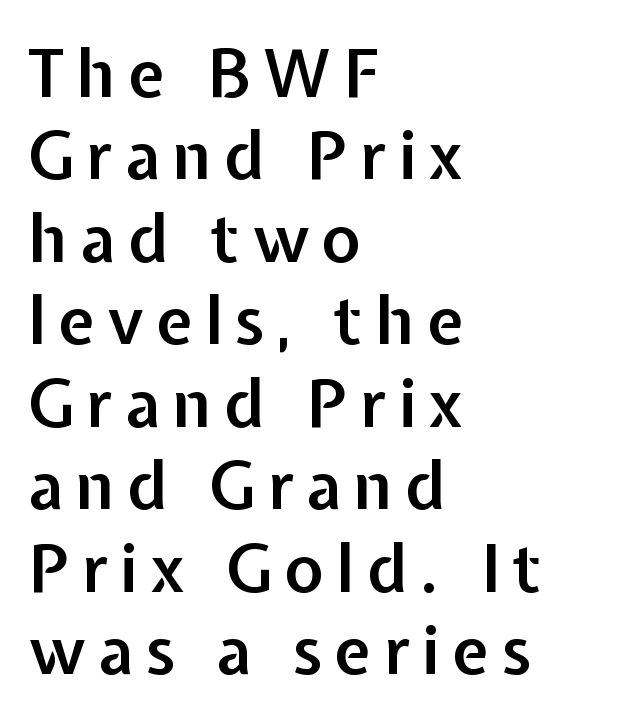
The image shows 66 px semibold sans-serif type, upright; set left-aligned, normal line spacing (1.25x), not underlined; low stroke contrast and a medium x-height.
